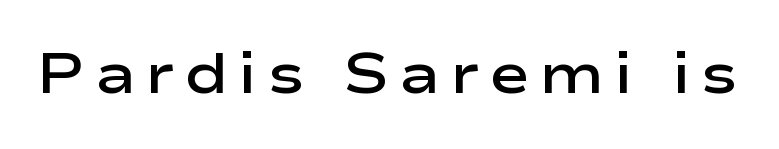
Every stem runs plumb, perpendicular to the baseline. The baseline area is clear. The face used here is a semibold: visibly heavier than regular, lighter than bold. The type family on display is of the sans-serif kind.
